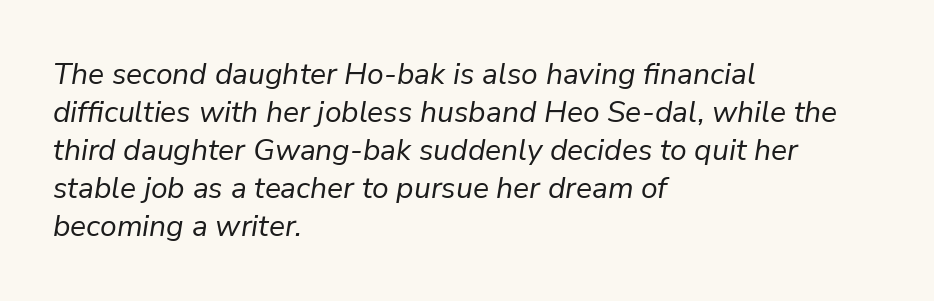
Heaviness? Minimal to ordinary, like unemphasized prose. Here the glyphs are tracked normally, forming tight word shapes. Varying glyph widths throughout — classic text-font behaviour. What's the leading like? Ordinary, nothing unusual. Unmarked baselines from the first word to the last.
